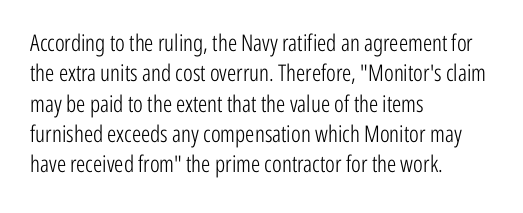
Q: Is the text bold? A: No.
Q: Is the text italic (slanted)? A: No, it is upright.
Q: Is the text underlined? A: No.
Q: How is the paragraph aligned? A: Left-aligned.
Q: Is the spacing between letters normal or unusually wide? A: Normal.
Q: Is the spacing between lines tight, normal or loose? A: Normal.
